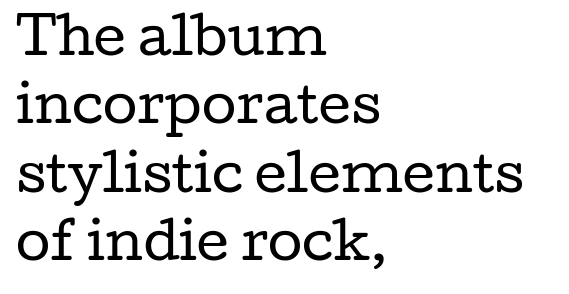
The image shows 50 px regular-weight, wide serif type, upright; set left-aligned, normal line spacing (1.37x), normal letter spacing, not underlined; low stroke contrast and a medium x-height.
